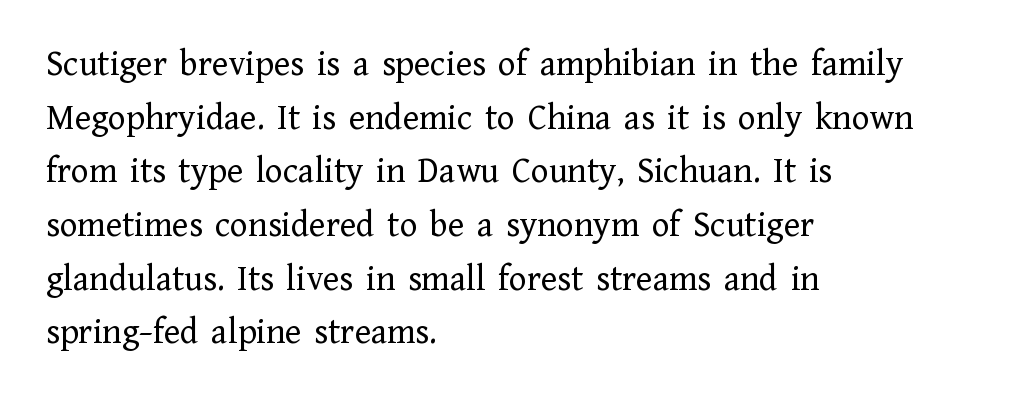
{"serif": "yes", "italic": "no", "bold": "no", "weight": "regular", "width": "normal", "stroke_contrast": "low", "x_height": "medium", "monospaced": "no", "underline": "no", "align": "left", "line_spacing": "normal", "line_spacing_ratio": 1.45, "letter_spacing": "normal", "letter_spacing_em": 0.0, "glyph_px": 37}
